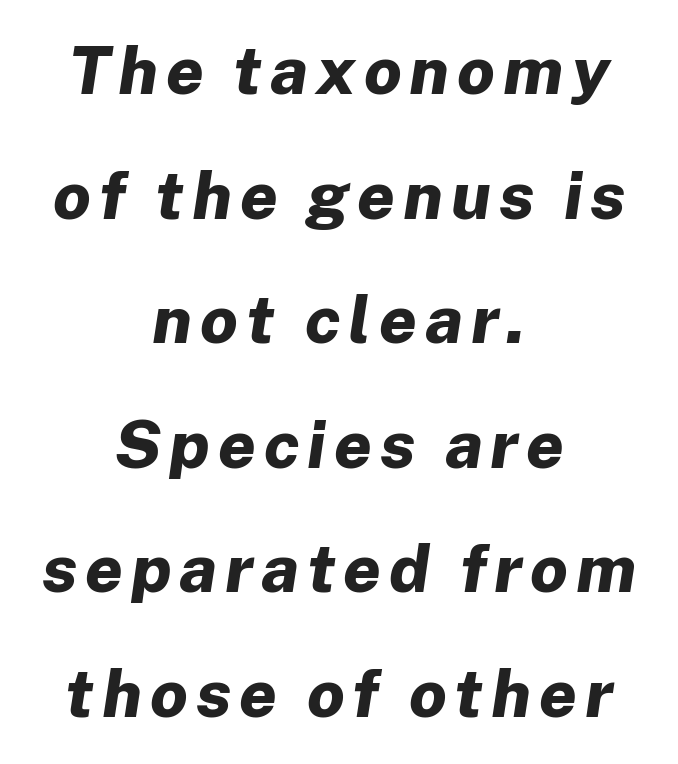
The image shows 67 px bold type, italic (leaning right); set centered, line spacing 1.86x, not underlined; low stroke contrast and a medium x-height.
